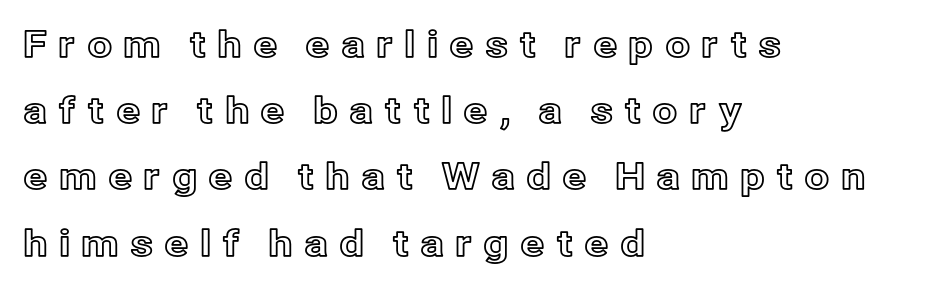
{"italic": "no", "width": "normal", "x_height": "medium", "monospaced": "no", "underline": "no", "align": "left", "line_spacing_ratio": 1.84, "letter_spacing": "wide", "letter_spacing_em": 0.3, "glyph_px": 36}
